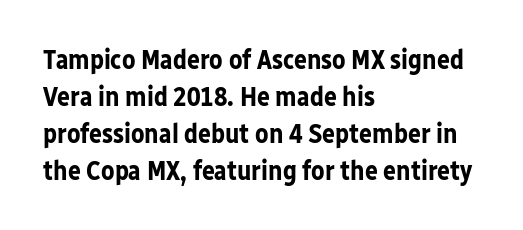
Q: Is the text bold? A: Yes.
Q: Is the text italic (slanted)? A: No, it is upright.
Q: Is the text underlined? A: No.
Q: How is the paragraph aligned? A: Left-aligned.
Q: Is the spacing between letters normal or unusually wide? A: Normal.
Q: Is the spacing between lines tight, normal or loose? A: Normal.
